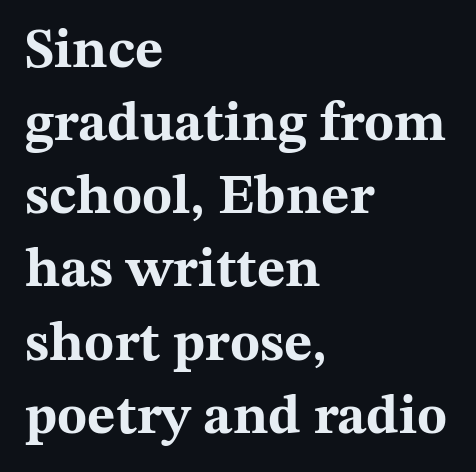
{"serif": "yes", "italic": "no", "bold": "yes", "weight": "bold", "width": "wide", "stroke_contrast": "medium", "x_height": "medium", "monospaced": "no", "underline": "no", "align": "left", "line_spacing": "normal", "line_spacing_ratio": 1.33, "letter_spacing": "normal", "letter_spacing_em": 0.0, "glyph_px": 55}
